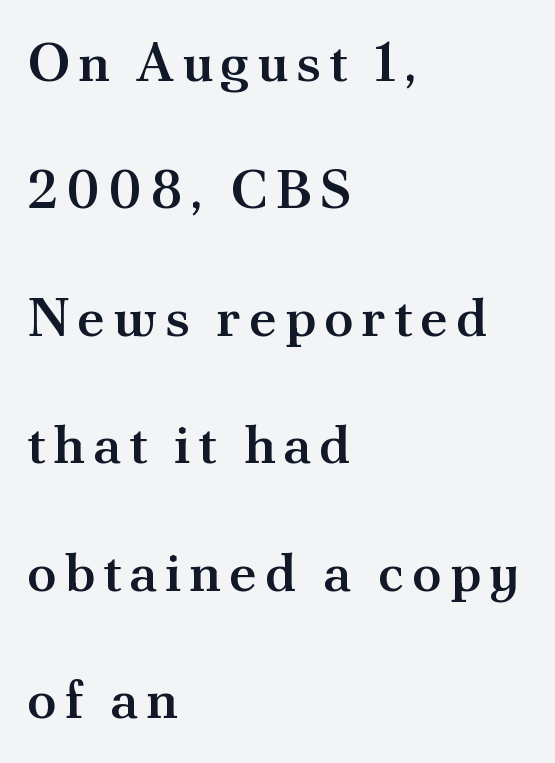
{"serif": "yes", "italic": "no", "bold": "semi", "weight": "semibold", "width": "normal", "stroke_contrast": "medium", "x_height": "small", "monospaced": "no", "underline": "no", "align": "left", "line_spacing": "loose", "line_spacing_ratio": 2.36, "glyph_px": 54}
